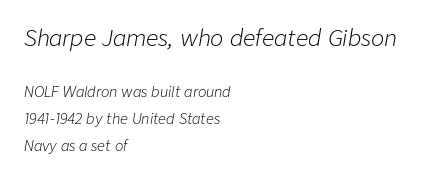
The image shows 22 px text type, italic (leaning right); set left-aligned, loose line spacing (1.9x), normal letter spacing, not underlined; the first (top) block is 1.57x larger.
